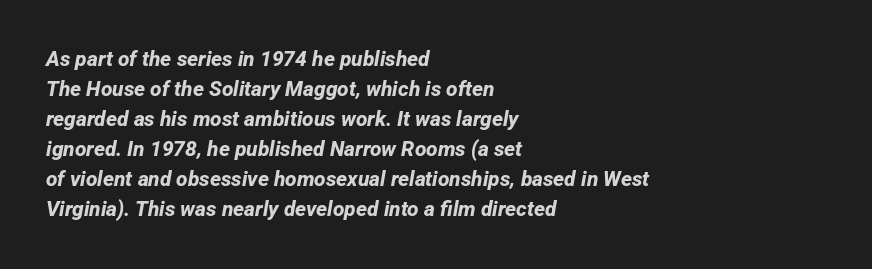
{"bold": "yes", "underline": "no", "align": "left", "line_spacing": "normal", "line_spacing_ratio": 1.43, "letter_spacing": "normal", "letter_spacing_em": 0.0, "glyph_px": 21}
